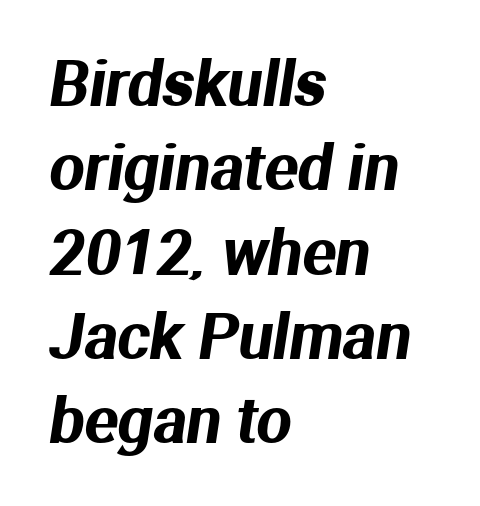
{"serif": "no", "width": "normal", "stroke_contrast": "medium", "x_height": "medium", "monospaced": "no", "underline": "no", "align": "left", "line_spacing": "normal", "line_spacing_ratio": 1.36, "letter_spacing": "normal", "letter_spacing_em": 0.0, "glyph_px": 62}
